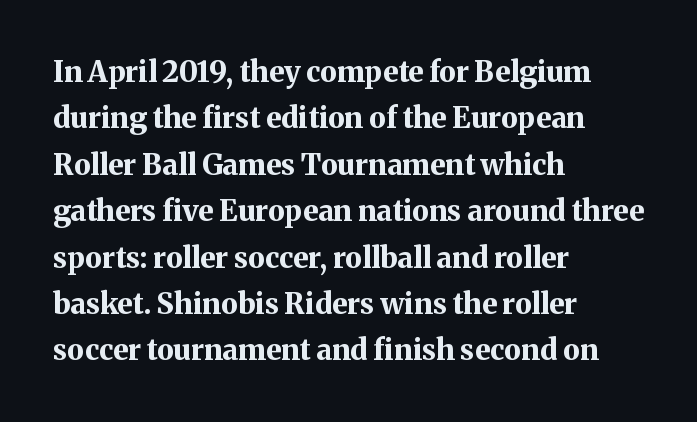
{"serif": "yes", "italic": "no", "bold": "yes", "weight": "bold", "width": "normal", "stroke_contrast": "medium", "x_height": "medium", "monospaced": "no", "underline": "no", "align": "left", "line_spacing": "normal", "line_spacing_ratio": 1.6, "letter_spacing": "normal", "letter_spacing_em": 0.0, "glyph_px": 29}
